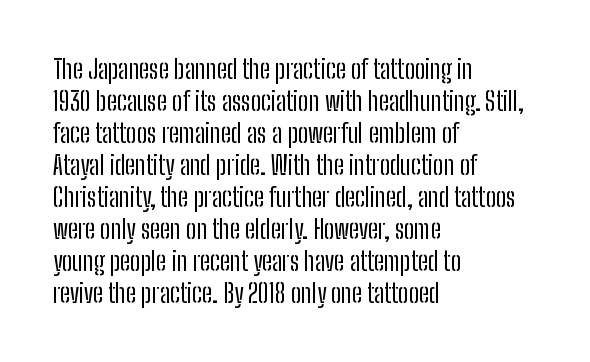
The image shows 26 px text type, upright; set left-aligned, line spacing 1.23x, normal letter spacing, not underlined.
